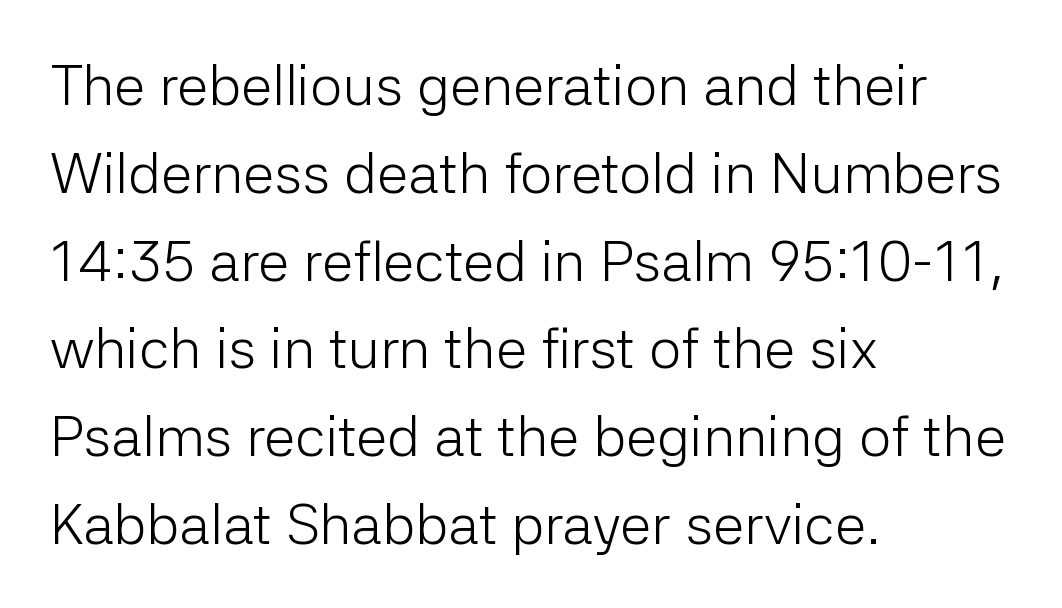
{"serif": "no", "italic": "no", "bold": "no", "weight": "light", "width": "normal", "stroke_contrast": "low", "x_height": "medium", "monospaced": "no", "underline": "no", "align": "left", "line_spacing": "normal", "line_spacing_ratio": 1.54, "letter_spacing": "normal", "letter_spacing_em": 0.0, "glyph_px": 57}
